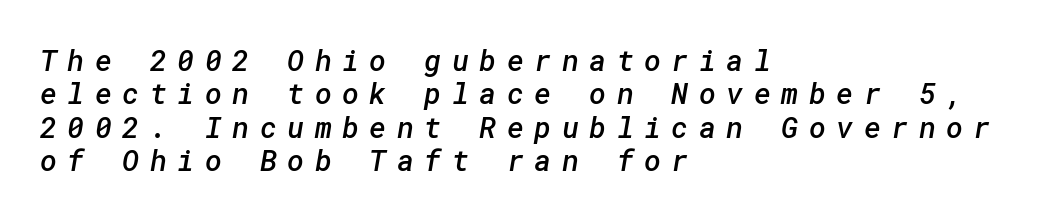
A sans-serif font was chosen for this passage. In terms of leading, this rendering errs on the cramped side. The paragraph has a hard left edge and a soft right edge. Rule under the text: the space is simply empty.
